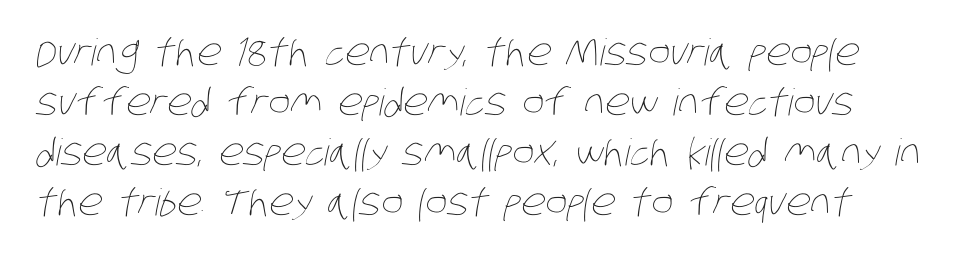
{"bold": "no", "weight": "thin", "width": "condensed", "stroke_contrast": "low", "x_height": "large", "monospaced": "no", "underline": "no", "align": "left", "line_spacing": "normal", "line_spacing_ratio": 1.35, "letter_spacing": "normal", "letter_spacing_em": 0.0, "glyph_px": 37}
